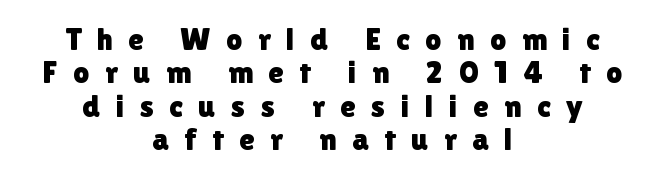
The horizontal fit of the characters is loose and conspicuously gappy. What's the leading like? Squeezed, with rows nearly overlapping. This sample uses a sans-serif face. Typeset on center — no edge is straight.
